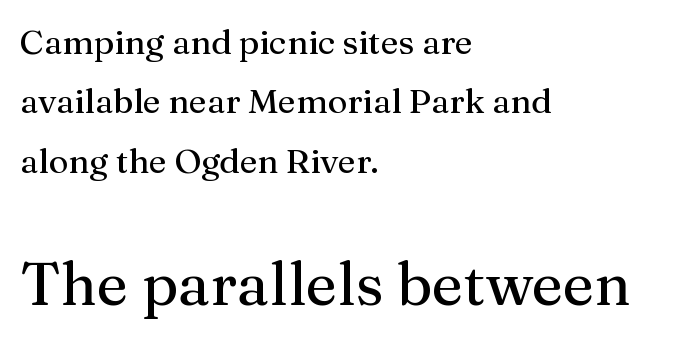
The image shows 60 px serif type, upright; set left-aligned, line spacing 1.75x, normal letter spacing, not underlined; the second (bottom) block is 1.76x larger; medium stroke contrast and a medium x-height.
